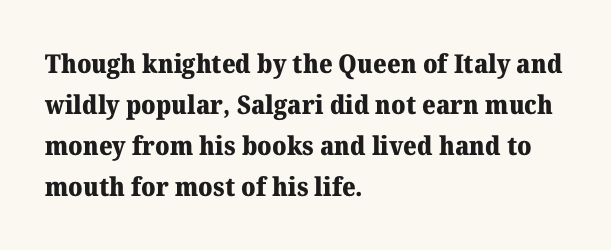
The image shows 26 px bold type, upright; set left-aligned, normal line spacing (1.58x), normal letter spacing, not underlined.
